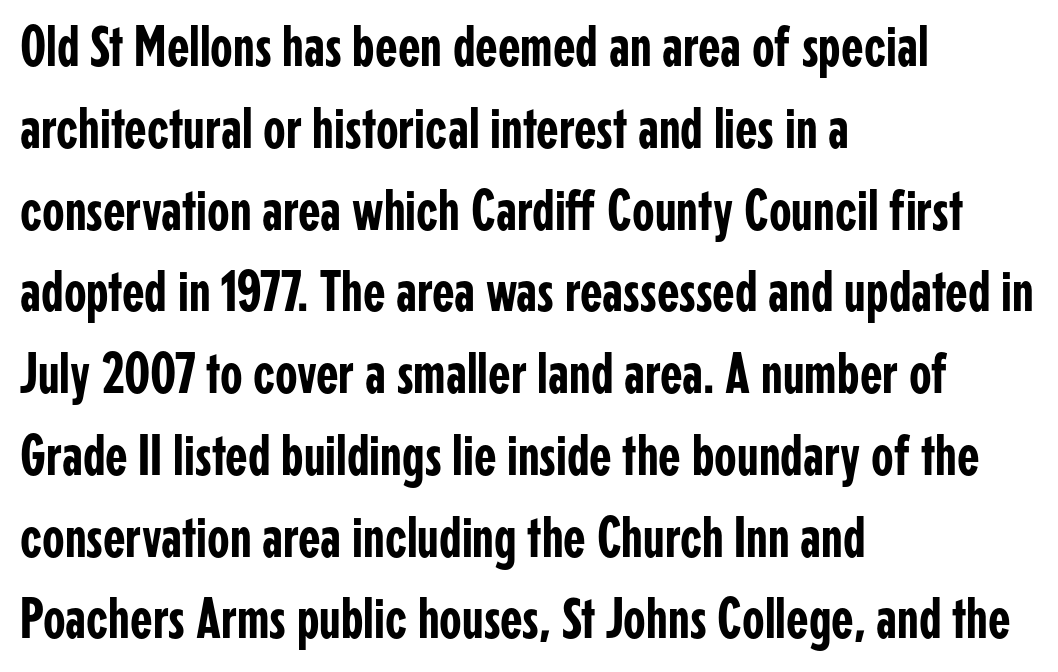
The image shows 58 px condensed sans-serif type, upright; set left-aligned, normal line spacing (1.41x), normal letter spacing, not underlined; low stroke contrast and a medium x-height.
